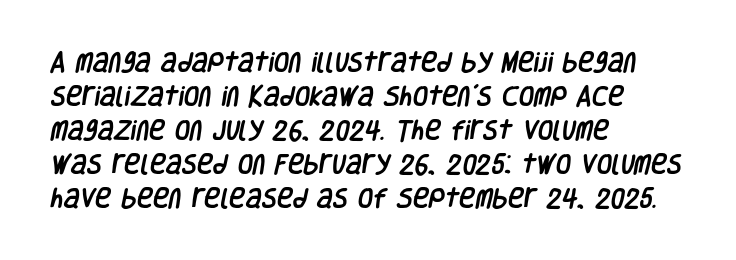
Q: Is the text underlined? A: No.
Q: How is the paragraph aligned? A: Left-aligned.
Q: Is the spacing between letters normal or unusually wide? A: Normal.
Q: Is the spacing between lines tight, normal or loose? A: Normal.
